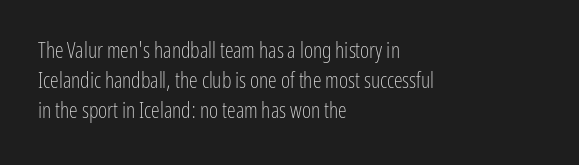
Q: Is the text bold? A: No.
Q: Is the text italic (slanted)? A: No, it is upright.
Q: Is the text underlined? A: No.
Q: How is the paragraph aligned? A: Left-aligned.
Q: Is the spacing between letters normal or unusually wide? A: Normal.
Q: Is the spacing between lines tight, normal or loose? A: Normal.
